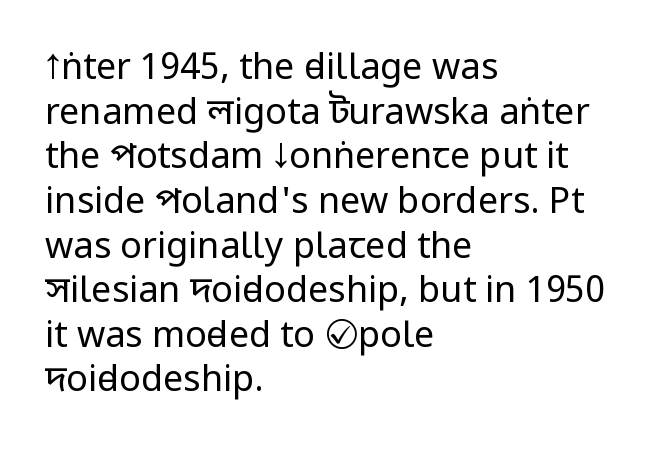
This rendering leaves character spacing at its baseline value. Varying glyph widths throughout — classic text-font behaviour. The text was rendered using a sans face with plain stroke endings. The paragraph has a hard left edge and a soft right edge.
